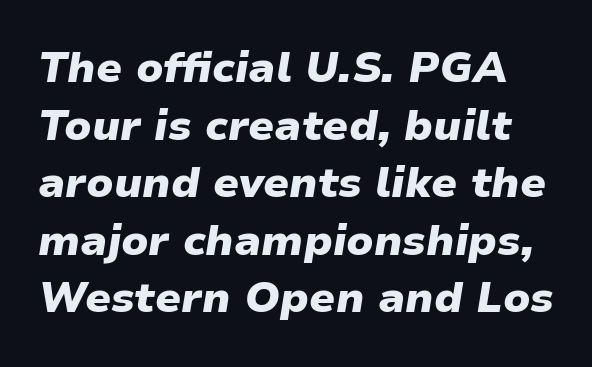
The image shows 43 px heavy type, italic (leaning right); set normal line spacing (1.34x), normal letter spacing, not underlined; low stroke contrast and a medium x-height.
